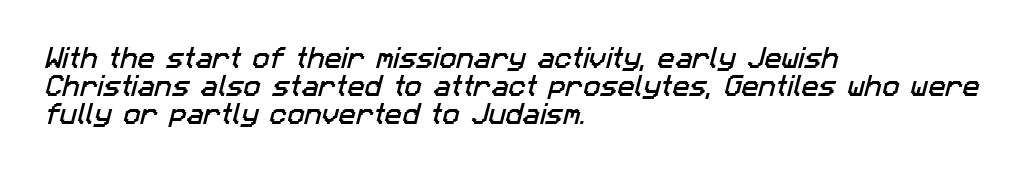
The letters sit at their default tracking, neither squeezed nor spread. Descenders hang freely into open space. These lines are set flush left with a ragged right edge.
